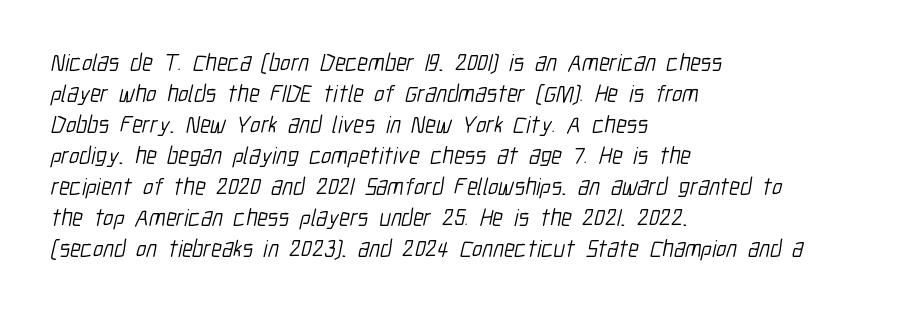
Descenders hang freely into open space. Weight: regular or lighter. One glance says typical: line gaps are just what's usual. You could call the tracking neutral — neither tight nor loose. If you drew a ruler down the left edge, every line would touch it.
